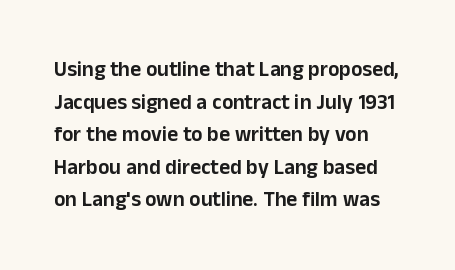
The image shows 21 px text type, upright; set normal line spacing (1.55x), normal letter spacing, not underlined.
